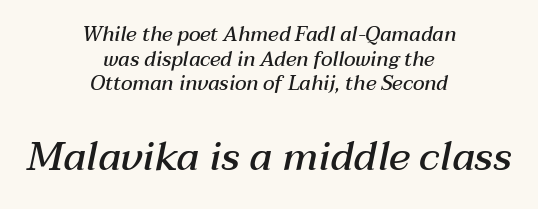
The image shows 40 px semibold type, italic (leaning right); set centered, line spacing 1.23x, normal letter spacing, not underlined; the second (bottom) block is 2.0x larger; medium stroke contrast and a medium x-height.
